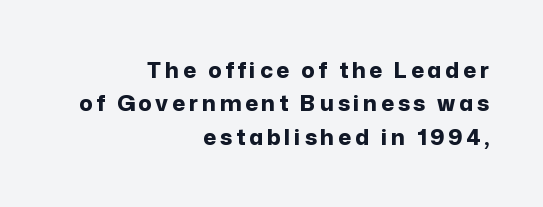
Q: Is the text bold? A: Yes.
Q: Is the text italic (slanted)? A: No, it is upright.
Q: Is the text underlined? A: No.
Q: How is the paragraph aligned? A: Right-aligned.
Q: Is the spacing between lines tight, normal or loose? A: Normal.
